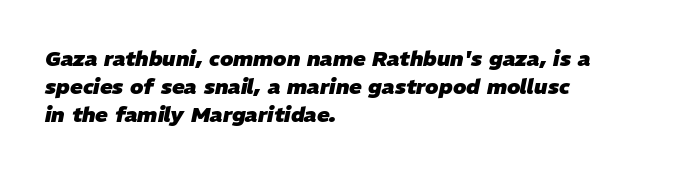
Q: Is the text bold? A: Yes.
Q: Is the text italic (slanted)? A: Yes, it leans right by about 11 degrees.
Q: Is the text underlined? A: No.
Q: How is the paragraph aligned? A: Left-aligned.
Q: Is the spacing between letters normal or unusually wide? A: Normal.
Q: Is the spacing between lines tight, normal or loose? A: Normal.
